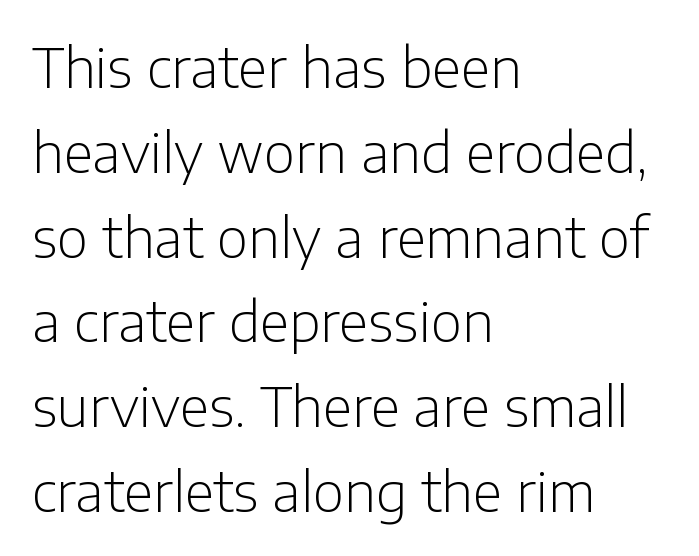
Q: Is the text bold? A: No.
Q: Is the text italic (slanted)? A: No, it is upright.
Q: Is the typeface a serif or a sans-serif typeface? A: Sans-serif.
Q: Is the text underlined? A: No.
Q: How is the paragraph aligned? A: Left-aligned.
Q: Is the spacing between letters normal or unusually wide? A: Normal.
Q: Is the spacing between lines tight, normal or loose? A: Normal.
Q: Width (condensed, normal, or wide)? A: Normal.
Q: Stroke contrast? A: Low.
Q: x-height? A: Medium.
Q: Monospaced? A: No.
